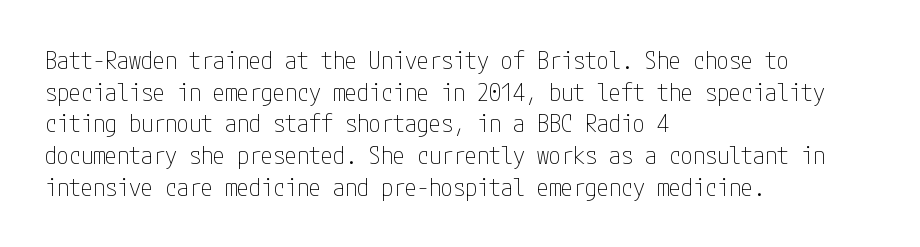
The image shows 24 px text type, upright; set left-aligned, normal line spacing (1.32x), normal letter spacing, not underlined.
